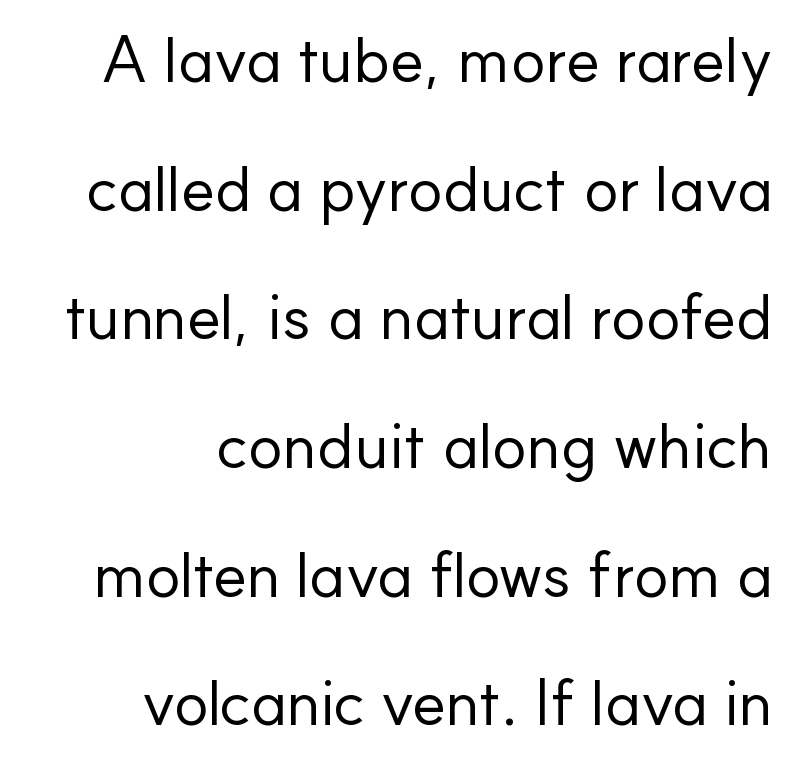
The image shows 65 px regular-weight sans-serif type, upright; set right-aligned, loose line spacing (1.98x), normal letter spacing, not underlined; low stroke contrast and a small x-height.
